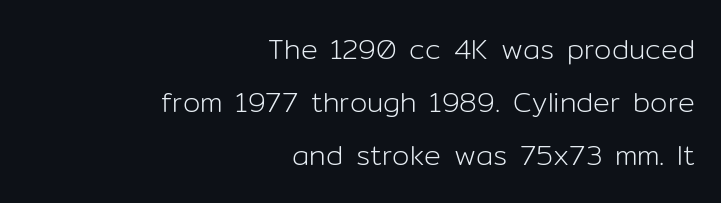
Think standard paragraph weight, or any step lighter than that. Horizontal alignment here is rightward, an uncommon choice for prose. A clean baseline with only descenders dipping below it. You could call the tracking neutral — neither tight nor loose.
